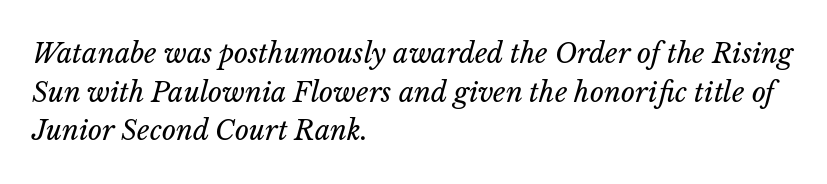
{"italic": "yes", "lean": "right", "slant_degrees": 14, "bold": "no", "underline": "no", "align": "left", "line_spacing": "normal", "line_spacing_ratio": 1.43, "letter_spacing": "normal", "letter_spacing_em": 0.0, "glyph_px": 27}
